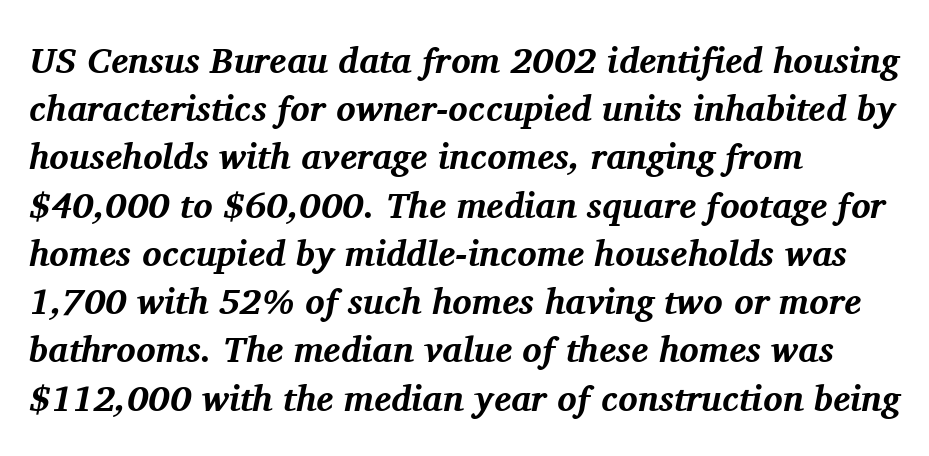
Look at the tracking — it's just the regular setting, nothing added. Rule under the text: the space is simply empty. The vertical gap from one line to the next is medium. The glyphs in this specimen are seriffed. The paragraph shown leans on its left margin. In terms of weight, the rendering is a true, heavy bold.
